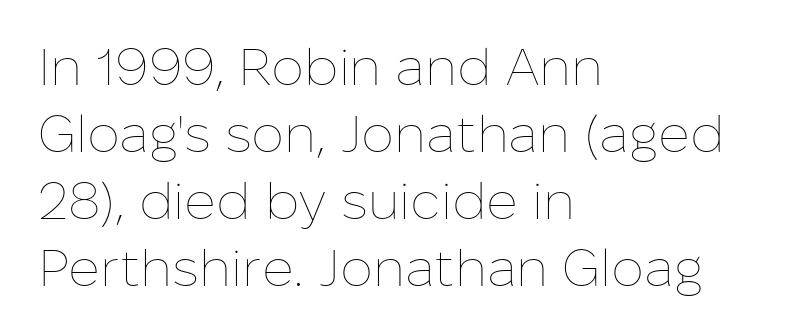
What's the leading like? Ordinary, nothing unusual. The axis of the letterforms is exactly vertical. In CSS terms this would be text-align: left. The horizontal fit of the characters is conventional and even.
